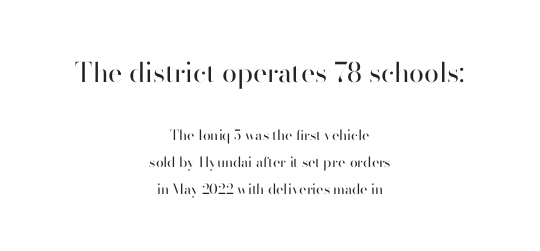
{"italic": "no", "bold": "no", "underline": "no", "align": "center", "line_spacing": "loose", "line_spacing_ratio": 1.91, "letter_spacing": "normal", "letter_spacing_em": 0.0, "larger_block": "first", "size_ratio": 1.93, "glyph_px": 27}
